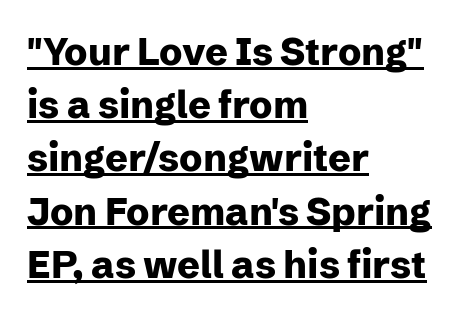
{"serif": "no", "italic": "no", "bold": "yes", "weight": "heavy", "width": "normal", "stroke_contrast": "low", "x_height": "medium", "monospaced": "no", "underline": "yes", "align": "left", "line_spacing": "normal", "line_spacing_ratio": 1.4, "letter_spacing": "normal", "letter_spacing_em": 0.0, "glyph_px": 38}
